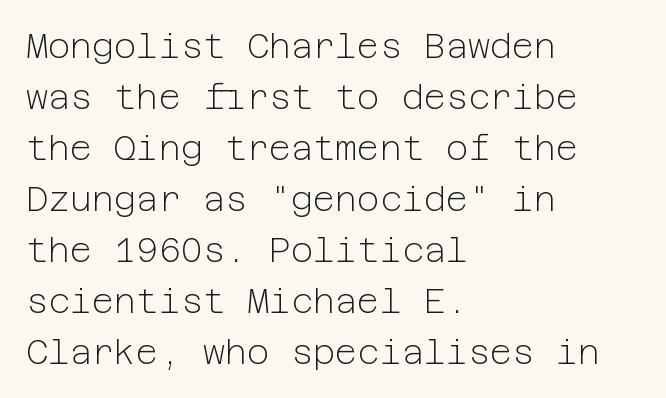
Is there much room between lines? A standard amount, neither cramped nor airy. What kind of face is this? One without serifs — a sans. Each stroke keeps to a modest, everyday thickness or less. Underlining? Definitely not there. Typeset ragged right — the left edge is the straight one.
